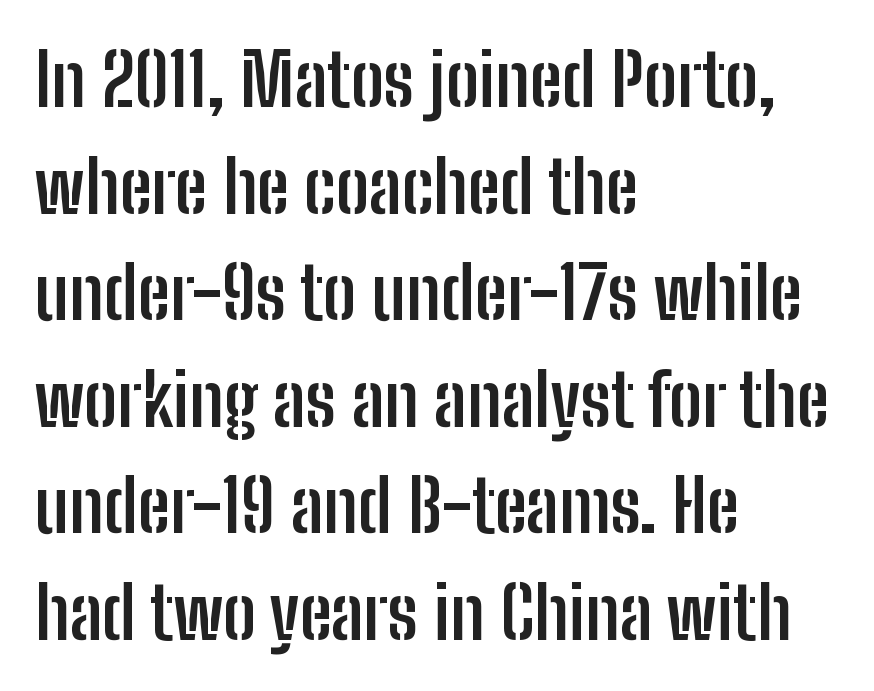
Q: Is the text bold? A: Yes.
Q: Is the text italic (slanted)? A: No, it is upright.
Q: Is the typeface a serif or a sans-serif typeface? A: Sans-serif.
Q: Is the text underlined? A: No.
Q: How is the paragraph aligned? A: Left-aligned.
Q: Is the spacing between letters normal or unusually wide? A: Normal.
Q: Is the spacing between lines tight, normal or loose? A: Normal.
Q: Width (condensed, normal, or wide)? A: Condensed.
Q: Stroke contrast? A: Low.
Q: x-height? A: Medium.
Q: Monospaced? A: No.
